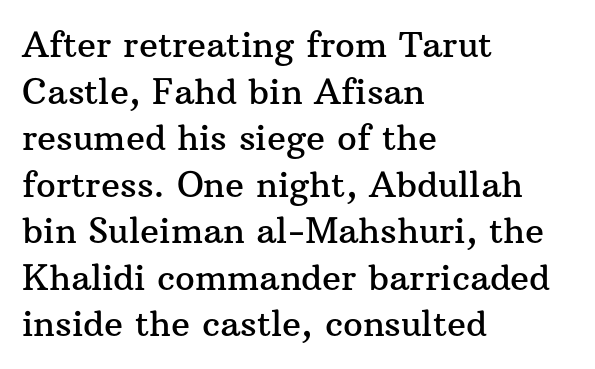
Type style note: has serifs. The rendering uses a moderate line-height, typical for paragraphs. The letters advance in unequal steps, a hallmark of proportional type. Quick note: underline off. Posture: vertical. This sample uses plain, unmodified letter spacing.
